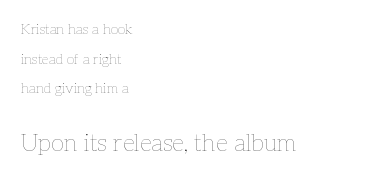
What's the leading like? Stretched, with rows far apart. Any mark beneath the type? The region is blank. In terms of letterspacing, this is plain default setting. Heaviness? Minimal to ordinary, like unemphasized prose. Is the lower block the larger one? Yes — the lower block carries the bigger type.
